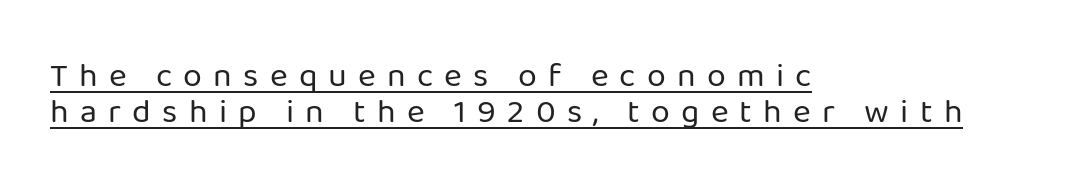
No heavy texture on the line: the type isn't bold. A typesetter would call this proportional, since set widths differ per character. The glyphs in this specimen are sans serif. Somebody hit Ctrl+U on this one — the words are underlined. No italicization has been applied; the sample stays upright.
